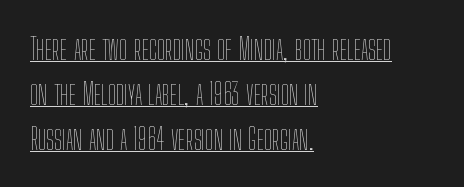
{"italic": "no", "bold": "no", "weight": "thin", "width": "condensed", "stroke_contrast": "low", "x_height": "medium", "monospaced": "no", "underline": "yes", "align": "left", "line_spacing": "normal", "line_spacing_ratio": 1.5, "letter_spacing": "normal", "letter_spacing_em": 0.0, "glyph_px": 30}
